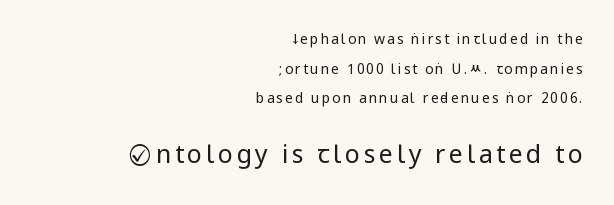
Q: Is the text bold? A: No.
Q: Is the text italic (slanted)? A: No, it is upright.
Q: Is the text underlined? A: No.
Q: How is the paragraph aligned? A: Right-aligned.
Q: Is the spacing between lines tight, normal or loose? A: Loose.
Q: Which block of text is set in a larger size, the first (top) or the second (bottom)? A: The second (bottom) one.
